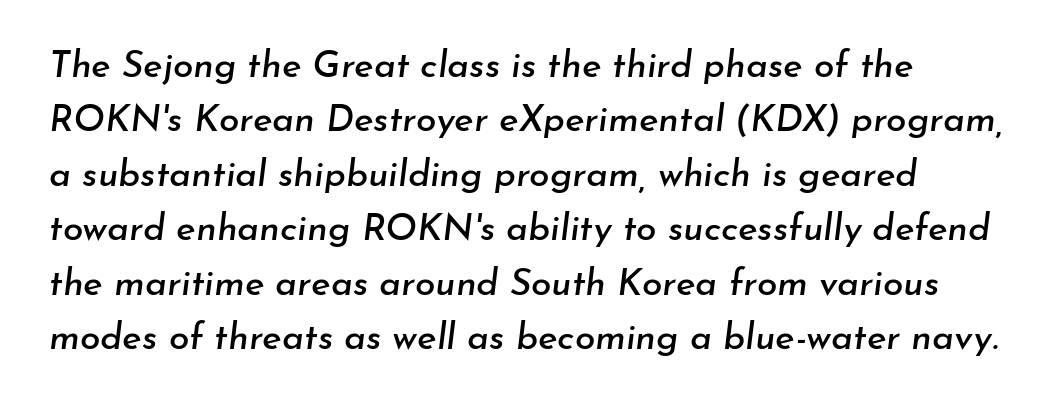
Q: Is the text italic (slanted)? A: Yes, it leans right by about 7 degrees.
Q: Is the text underlined? A: No.
Q: Is the spacing between letters normal or unusually wide? A: Normal.
Q: Is the spacing between lines tight, normal or loose? A: Normal.
Q: Width (condensed, normal, or wide)? A: Normal.
Q: Stroke contrast? A: Low.
Q: x-height? A: Small.
Q: Monospaced? A: No.
